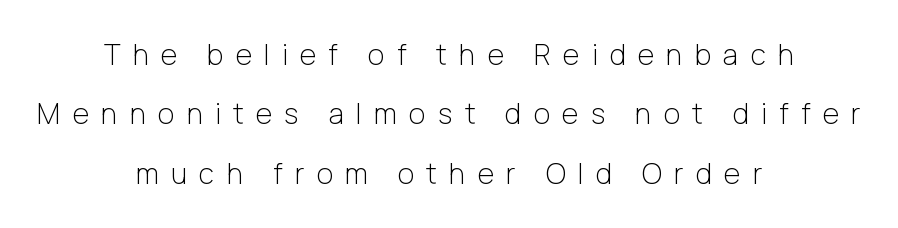
Each stroke keeps to a modest, everyday thickness or less. Baseline-to-baseline distance is far greater than the letter height. Each word looks stretched out because of the extra space between its letters. This rendering features lettering with no underline. The rag falls on both sides of this text block equally. Characters remain perfectly vertical along every line.
